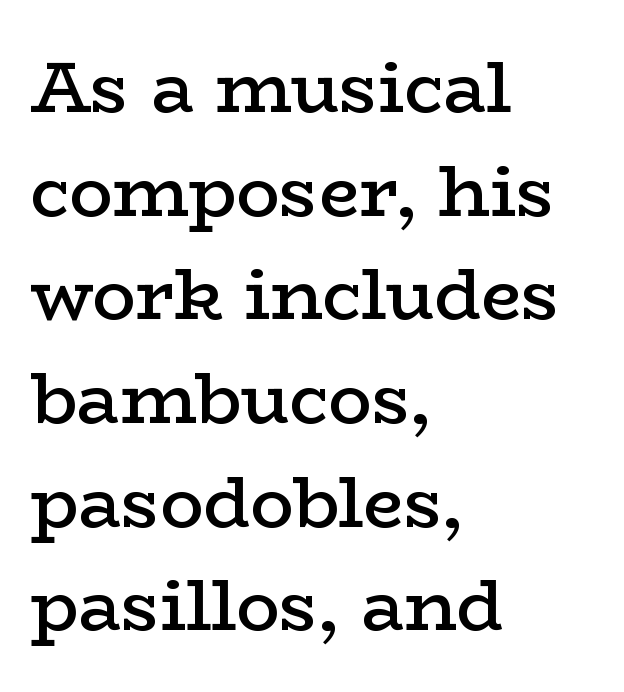
Q: Is the text bold? A: Semi-bold.
Q: Is the text italic (slanted)? A: No, it is upright.
Q: Is the typeface a serif or a sans-serif typeface? A: Serif.
Q: Is the text underlined? A: No.
Q: How is the paragraph aligned? A: Left-aligned.
Q: Is the spacing between letters normal or unusually wide? A: Normal.
Q: Is the spacing between lines tight, normal or loose? A: Normal.
Q: Width (condensed, normal, or wide)? A: Wide.
Q: Stroke contrast? A: Low.
Q: x-height? A: Medium.
Q: Monospaced? A: No.
